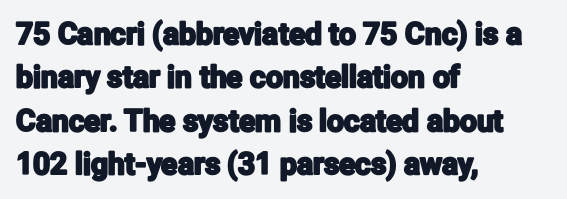
Q: Is the text italic (slanted)? A: No, it is upright.
Q: Is the typeface a serif or a sans-serif typeface? A: Sans-serif.
Q: Is the text underlined? A: No.
Q: How is the paragraph aligned? A: Left-aligned.
Q: Is the spacing between letters normal or unusually wide? A: Normal.
Q: Is the spacing between lines tight, normal or loose? A: Normal.
Q: Width (condensed, normal, or wide)? A: Condensed.
Q: Stroke contrast? A: Low.
Q: x-height? A: Medium.
Q: Monospaced? A: No.
